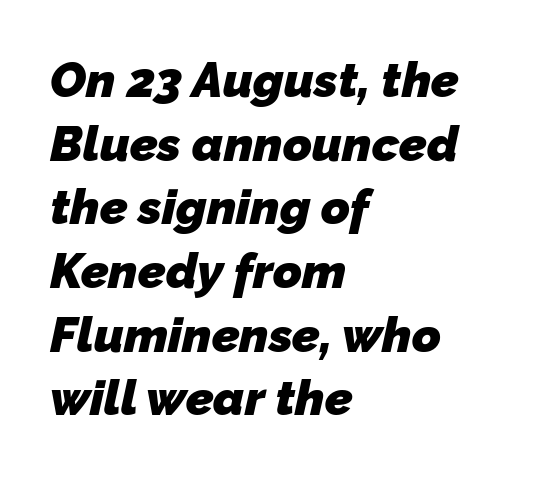
Q: Is the text bold? A: Yes.
Q: Is the typeface a serif or a sans-serif typeface? A: Sans-serif.
Q: Is the text underlined? A: No.
Q: How is the paragraph aligned? A: Left-aligned.
Q: Is the spacing between letters normal or unusually wide? A: Normal.
Q: Is the spacing between lines tight, normal or loose? A: Normal.
Q: Width (condensed, normal, or wide)? A: Normal.
Q: Stroke contrast? A: Low.
Q: x-height? A: Medium.
Q: Monospaced? A: No.
